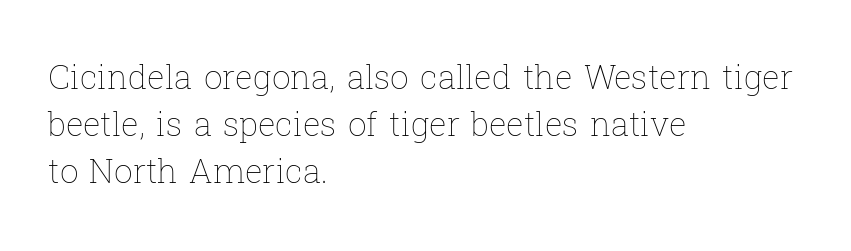
{"italic": "no", "bold": "no", "weight": "thin", "width": "normal", "stroke_contrast": "low", "x_height": "medium", "monospaced": "no", "underline": "no", "align": "left", "line_spacing": "normal", "line_spacing_ratio": 1.42, "letter_spacing": "normal", "letter_spacing_em": 0.0, "glyph_px": 33}
